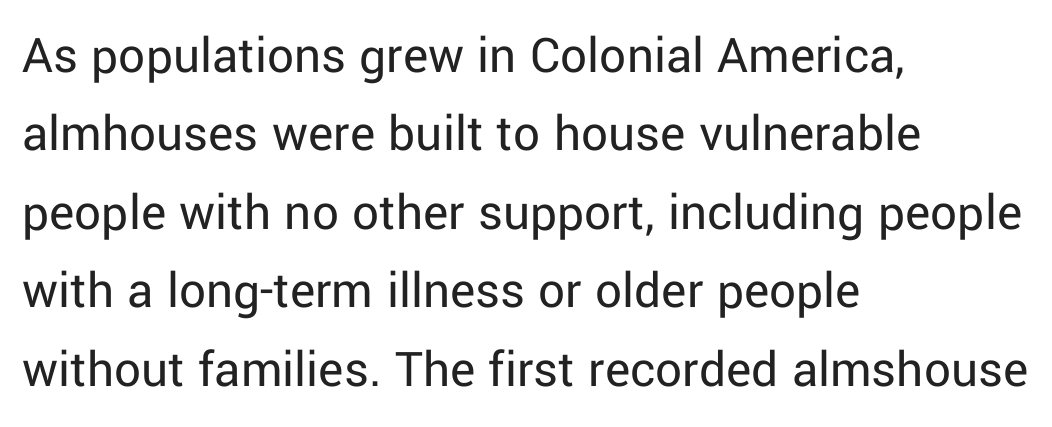
{"serif": "no", "italic": "no", "bold": "no", "weight": "regular", "width": "normal", "stroke_contrast": "low", "x_height": "medium", "monospaced": "no", "underline": "no", "align": "left", "line_spacing": "normal", "line_spacing_ratio": 1.48, "letter_spacing": "normal", "letter_spacing_em": 0.0, "glyph_px": 53}
